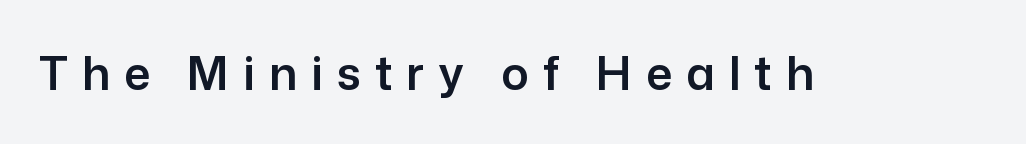
The image shows 46 px sans-serif type, upright; set unusually wide letter spacing (+0.3 em), not underlined; low stroke contrast and a medium x-height.
